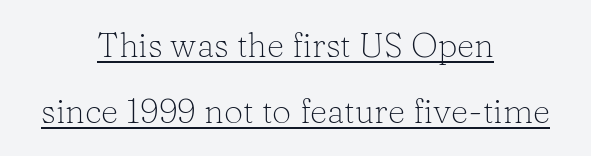
The image shows 34 px light serif type, upright; set centered, loose line spacing (1.95x), normal letter spacing, underlined; low stroke contrast and a medium x-height.
